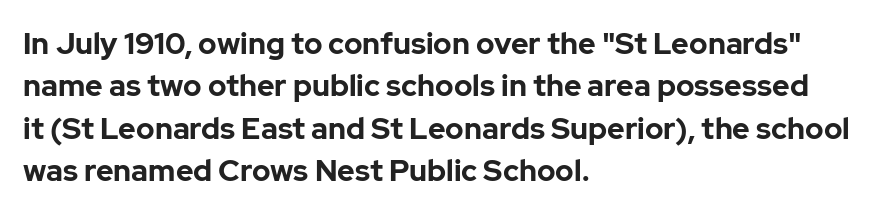
{"serif": "no", "italic": "no", "bold": "yes", "weight": "bold", "width": "normal", "stroke_contrast": "low", "x_height": "medium", "monospaced": "no", "underline": "no", "align": "left", "line_spacing": "normal", "line_spacing_ratio": 1.41, "letter_spacing": "normal", "letter_spacing_em": 0.0, "glyph_px": 30}
